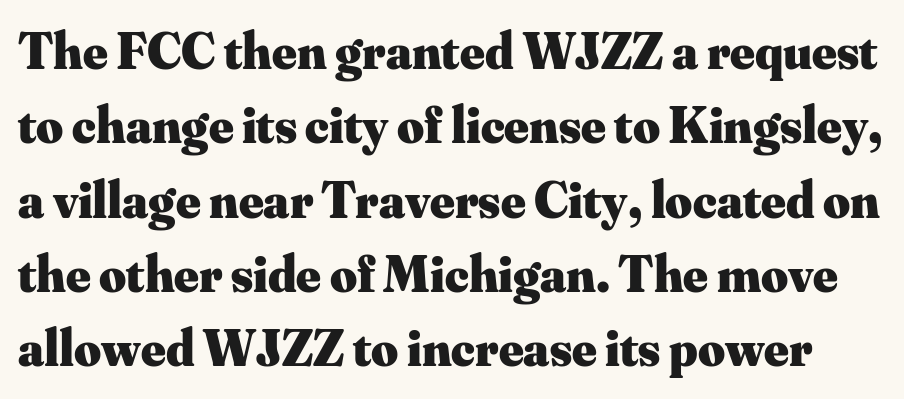
Q: Is the text bold? A: Yes.
Q: Is the text italic (slanted)? A: No, it is upright.
Q: Is the typeface a serif or a sans-serif typeface? A: Serif.
Q: Is the text underlined? A: No.
Q: Is the spacing between letters normal or unusually wide? A: Normal.
Q: Is the spacing between lines tight, normal or loose? A: Normal.
Q: Width (condensed, normal, or wide)? A: Normal.
Q: Stroke contrast? A: Medium.
Q: x-height? A: Small.
Q: Monospaced? A: No.
